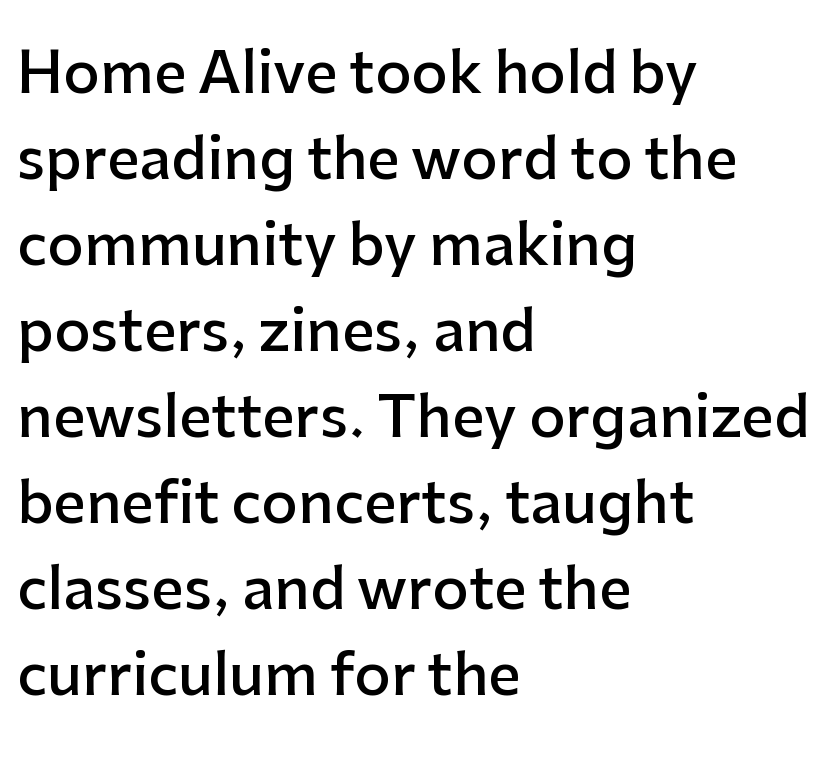
Nothing unusual about the tracking: characters are spaced as the font intends. A somewhat darkened texture: the type is semibold rather than bold. The string is rendered with underlining switched off. The paragraph has a hard left edge and a soft right edge. What kind of face is this? One without serifs — a sans.
